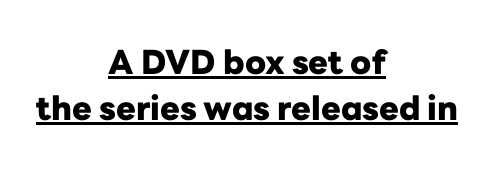
The image shows 33 px heavy sans-serif type, upright; set centered, normal line spacing (1.39x), normal letter spacing, underlined; low stroke contrast and a medium x-height.
